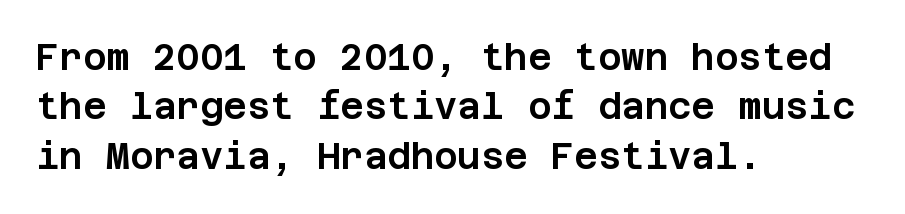
Whoever set this chose a conventional vertical rhythm. Tall strokes in this sample are plumb rather than angled. Look at the bottom of the vertical strokes: they stop flat, with no serifs. Spacing between characters is what you'd get straight out of the box. The foot of each line stays bare and open.
